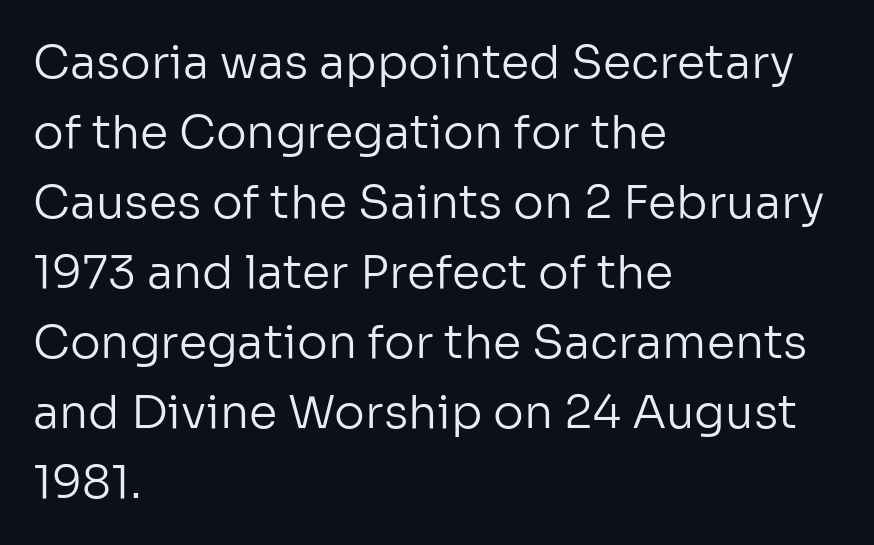
{"serif": "no", "italic": "no", "bold": "no", "weight": "regular", "width": "normal", "stroke_contrast": "low", "x_height": "medium", "monospaced": "no", "underline": "no", "align": "left", "line_spacing": "normal", "line_spacing_ratio": 1.52, "letter_spacing": "normal", "letter_spacing_em": 0.0, "glyph_px": 46}
